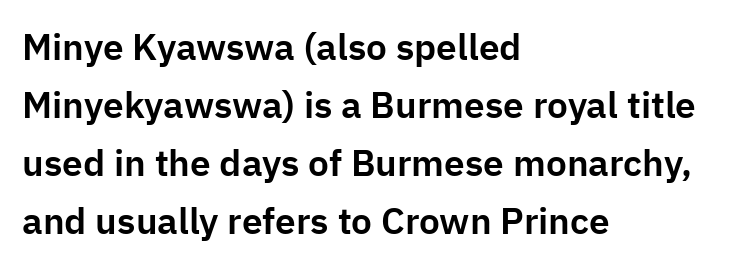
Students, observe: this is what conventionally led text looks like. Regarding serifs, this sample does without them. Each line starts at the same left margin while the right side varies. Just letters on the line, the space beneath them empty.
